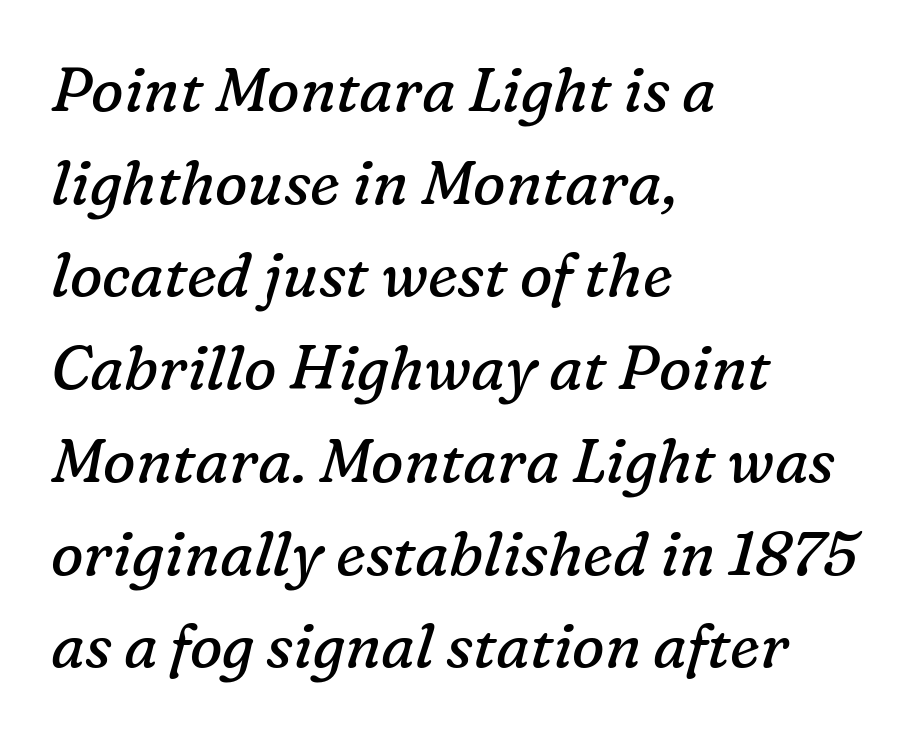
The image shows 61 px regular-weight serif type, italic (leaning right); set left-aligned, normal line spacing (1.52x), normal letter spacing, not underlined; low stroke contrast and a medium x-height.
